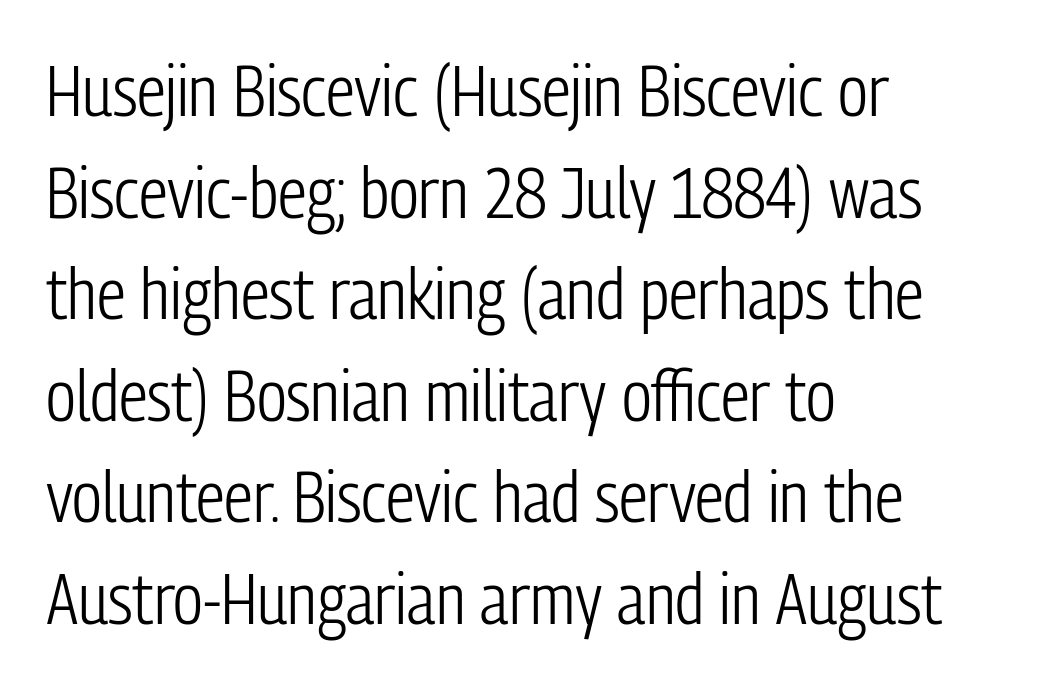
Reading down the block, your eye returns to a fixed left position each line. The font is comparable to plain body text, perhaps lighter. The passage shown is typed in a proportional face where columns would drift. Examine the stroke ends and you'll find no serifs.
